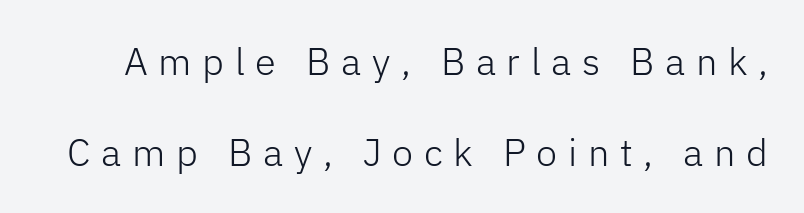
Q: Is the text bold? A: No.
Q: Is the text italic (slanted)? A: No, it is upright.
Q: Is the typeface a serif or a sans-serif typeface? A: Sans-serif.
Q: Is the text underlined? A: No.
Q: Is the spacing between letters normal or unusually wide? A: Unusually wide.
Q: Is the spacing between lines tight, normal or loose? A: Loose.
Q: Width (condensed, normal, or wide)? A: Normal.
Q: Stroke contrast? A: Low.
Q: x-height? A: Medium.
Q: Monospaced? A: No.
